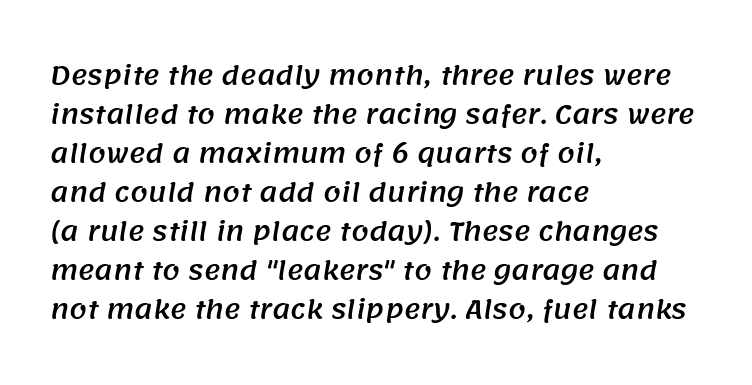
The image shows 25 px text type; set left-aligned, normal line spacing (1.56x), normal letter spacing, not underlined.
